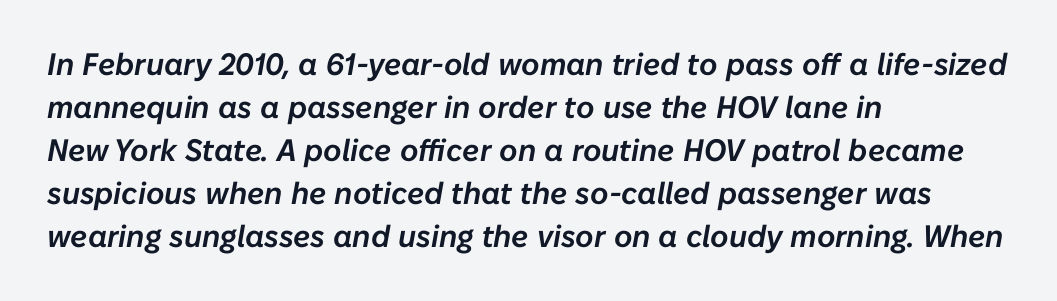
{"italic": "yes", "lean": "right", "slant_degrees": 10, "width": "normal", "stroke_contrast": "low", "x_height": "medium", "monospaced": "no", "underline": "no", "align": "left", "line_spacing": "normal", "line_spacing_ratio": 1.39, "letter_spacing": "normal", "letter_spacing_em": 0.0, "glyph_px": 31}
